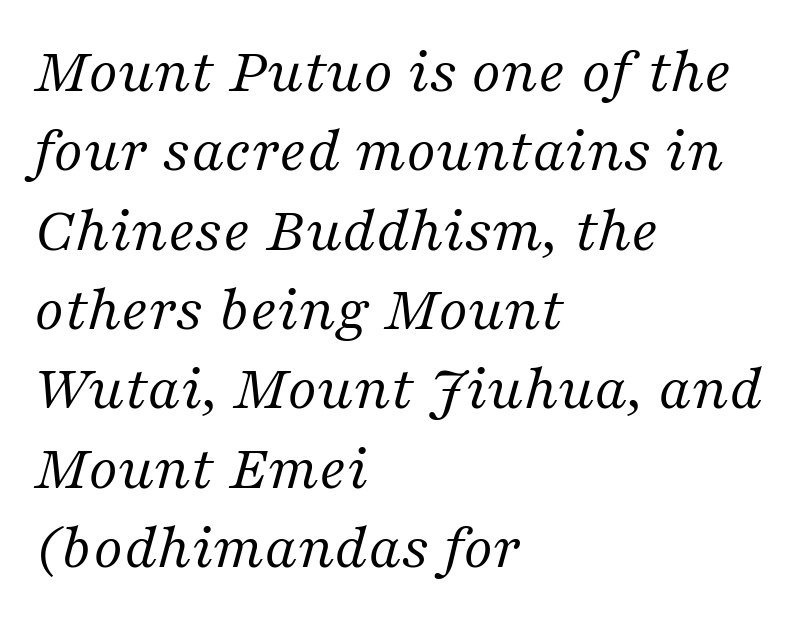
The image shows 64 px regular-weight serif type, italic (leaning right); set left-aligned, line spacing 1.24x, normal letter spacing, not underlined; medium stroke contrast and a medium x-height.
